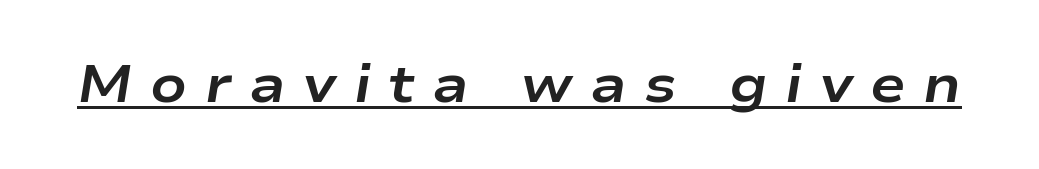
The specimen includes a rule beneath the text block's lines. Students, note that the glyphs here are deliberately spaced far apart. How heavy is the stroke? Heavy — this is a bold. Do the characters align in a grid? No, the font is proportional. Rendered with sloped, italic letterforms.
